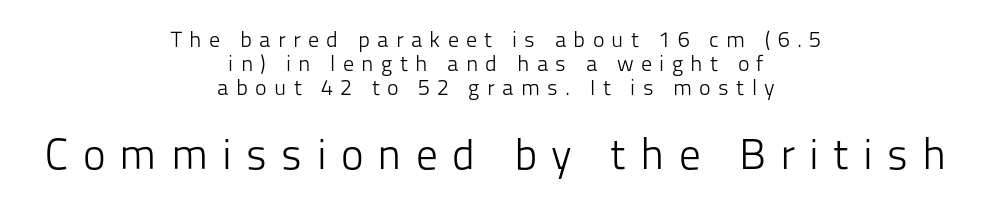
Observe the wide spacing: letters keep a clear distance from each other. This sample uses an upright cut, with every glyph sitting square on the baseline. Caption: upper text group reduced, lower text group enlarged. Is this a sans? Yes — the strokes have no serifs.
